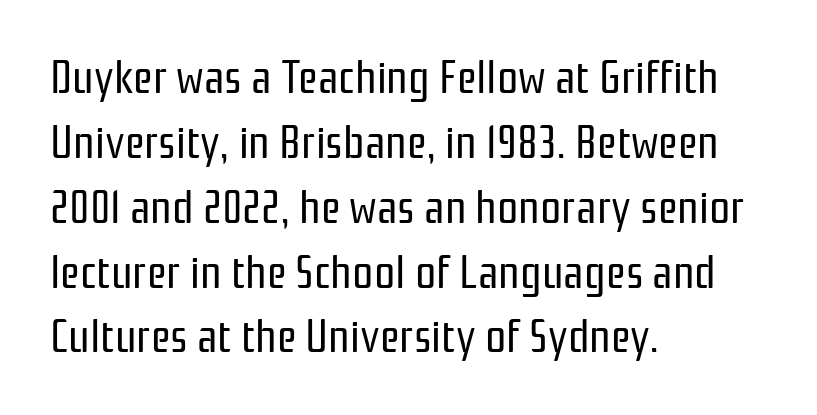
Q: Is the text bold? A: No.
Q: Is the text italic (slanted)? A: No, it is upright.
Q: Is the typeface a serif or a sans-serif typeface? A: Sans-serif.
Q: Is the text underlined? A: No.
Q: How is the paragraph aligned? A: Left-aligned.
Q: Is the spacing between letters normal or unusually wide? A: Normal.
Q: Is the spacing between lines tight, normal or loose? A: Normal.
Q: Width (condensed, normal, or wide)? A: Condensed.
Q: Stroke contrast? A: Low.
Q: x-height? A: Medium.
Q: Monospaced? A: No.
